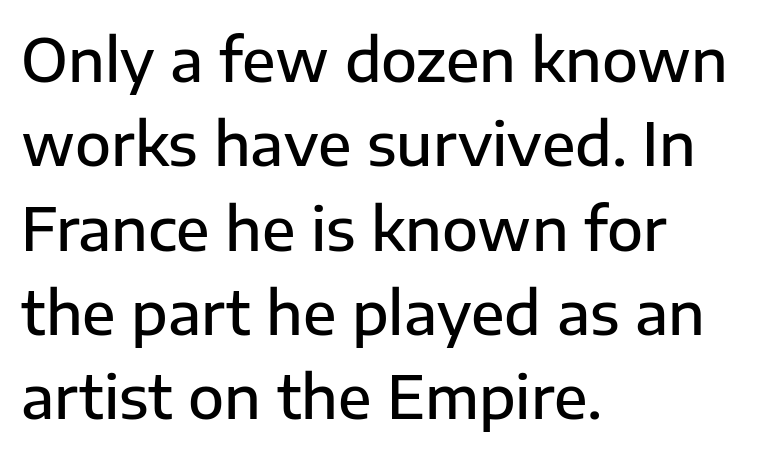
{"serif": "no", "italic": "no", "bold": "semi", "weight": "semibold", "width": "normal", "stroke_contrast": "low", "x_height": "medium", "monospaced": "no", "underline": "no", "align": "left", "line_spacing": "normal", "line_spacing_ratio": 1.43, "letter_spacing": "normal", "letter_spacing_em": 0.0, "glyph_px": 59}
